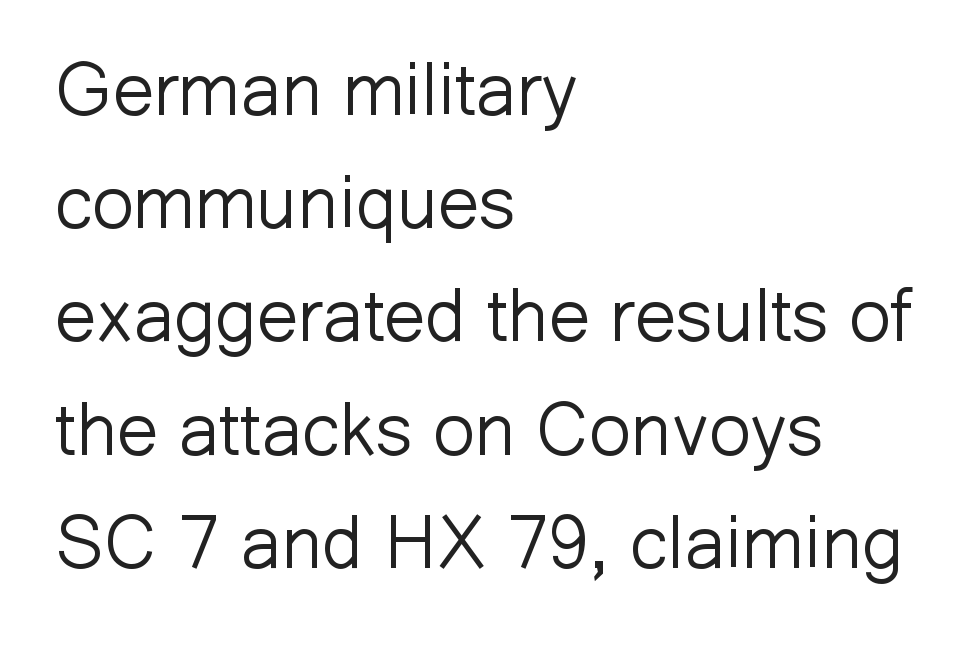
Q: Is the text bold? A: No.
Q: Is the text italic (slanted)? A: No, it is upright.
Q: Is the typeface a serif or a sans-serif typeface? A: Sans-serif.
Q: Is the text underlined? A: No.
Q: How is the paragraph aligned? A: Left-aligned.
Q: Is the spacing between letters normal or unusually wide? A: Normal.
Q: Is the spacing between lines tight, normal or loose? A: Normal.
Q: Width (condensed, normal, or wide)? A: Normal.
Q: Stroke contrast? A: Low.
Q: x-height? A: Medium.
Q: Monospaced? A: No.
